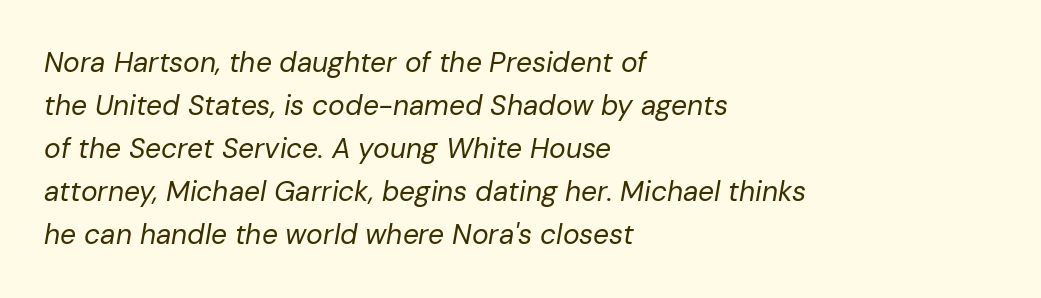
{"italic": "yes", "lean": "right", "slant_degrees": 10, "bold": "no", "weight": "regular", "width": "normal", "stroke_contrast": "low", "x_height": "medium", "monospaced": "no", "underline": "no", "align": "left", "line_spacing": "normal", "line_spacing_ratio": 1.54, "letter_spacing": "normal", "letter_spacing_em": 0.0, "glyph_px": 28}
